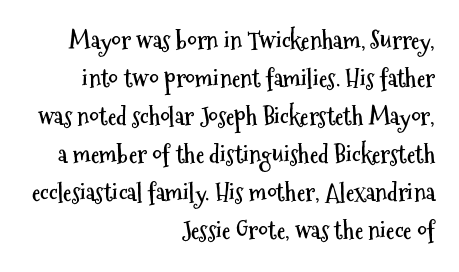
The image shows 24 px bold type, upright; set right-aligned, normal line spacing (1.58x), normal letter spacing, not underlined.
